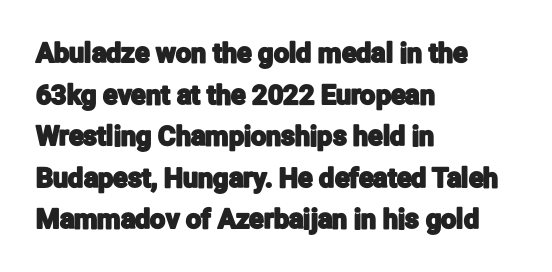
A typesetter would call this zero additional tracking. Line beginnings align vertically; line endings do not. The leading is moderate, giving the passage an even texture. No italicization has been applied; the sample stays upright. This rendering features lettering with no underline.
